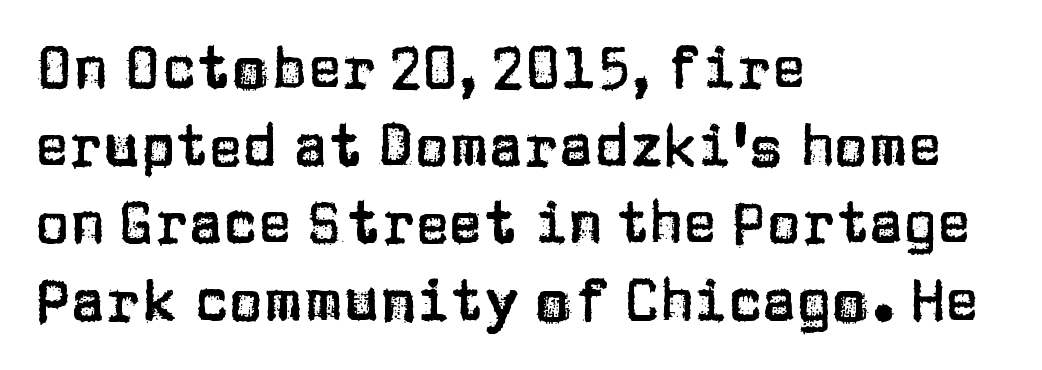
Q: Is the text italic (slanted)? A: No, it is upright.
Q: Is the typeface a serif or a sans-serif typeface? A: Sans-serif.
Q: Is the text underlined? A: No.
Q: How is the paragraph aligned? A: Left-aligned.
Q: Is the spacing between letters normal or unusually wide? A: Normal.
Q: Is the spacing between lines tight, normal or loose? A: Normal.
Q: Width (condensed, normal, or wide)? A: Normal.
Q: Stroke contrast? A: Low.
Q: x-height? A: Large.
Q: Monospaced? A: No.
